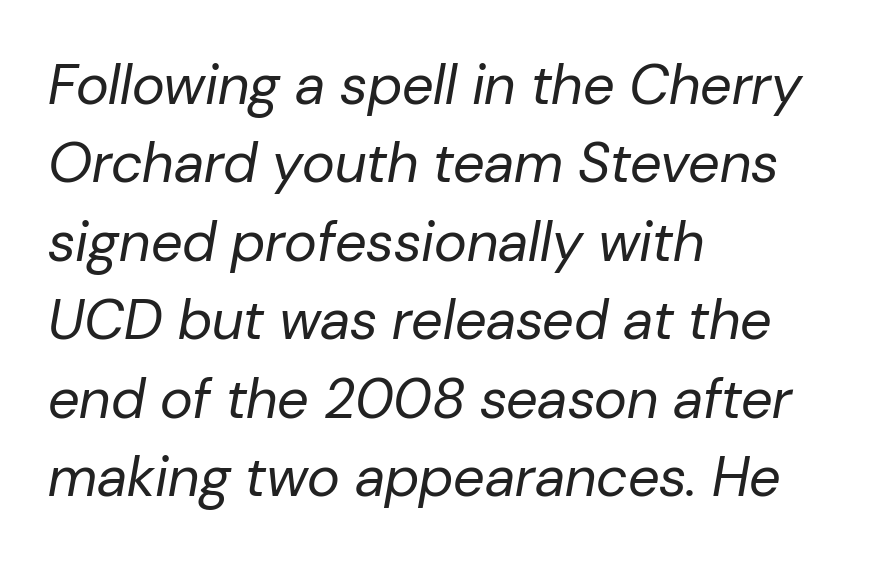
{"italic": "yes", "lean": "right", "slant_degrees": 10, "bold": "no", "weight": "regular", "width": "normal", "stroke_contrast": "low", "x_height": "medium", "monospaced": "no", "underline": "no", "align": "left", "line_spacing": "normal", "line_spacing_ratio": 1.4, "letter_spacing": "normal", "letter_spacing_em": 0.0, "glyph_px": 56}
